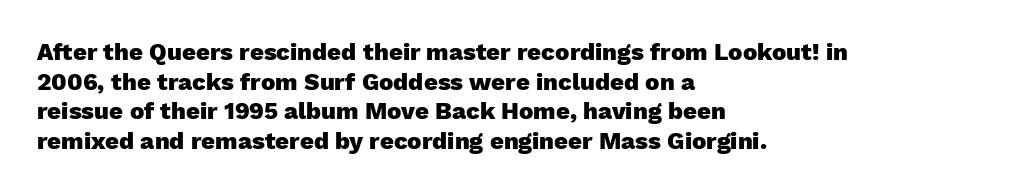
Nobody drew a line under any word here. The lettering stays uniformly vertical, giving the passage a roman look. Each word holds together tightly as a unit, with standard inter-letter gaps. A student would call this left alignment; a typographer would say flush left, rag right. Typographic density is high because the face is bold.
